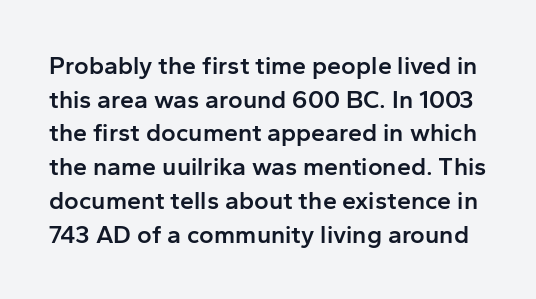
Q: Is the text bold? A: Semi-bold.
Q: Is the text italic (slanted)? A: No, it is upright.
Q: Is the text underlined? A: No.
Q: Is the spacing between letters normal or unusually wide? A: Normal.
Q: Is the spacing between lines tight, normal or loose? A: Normal.
